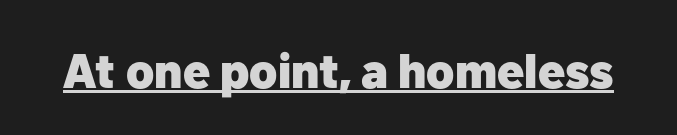
Does the lettering tilt? It doesn't — this is upright. Its strokes are broad and dark, the hallmark of bold type. Tracking value appears to be zero — textbook default spacing. This sample carries an underscore along the baseline area. This is sans-serif lettering, the kind often seen on screens and signage.
